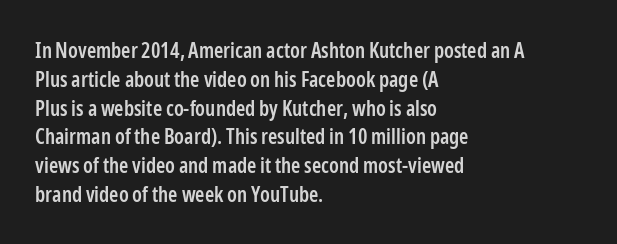
Q: Is the text bold? A: Semi-bold.
Q: Is the text italic (slanted)? A: No, it is upright.
Q: Is the text underlined? A: No.
Q: How is the paragraph aligned? A: Left-aligned.
Q: Is the spacing between letters normal or unusually wide? A: Normal.
Q: Is the spacing between lines tight, normal or loose? A: Normal.
